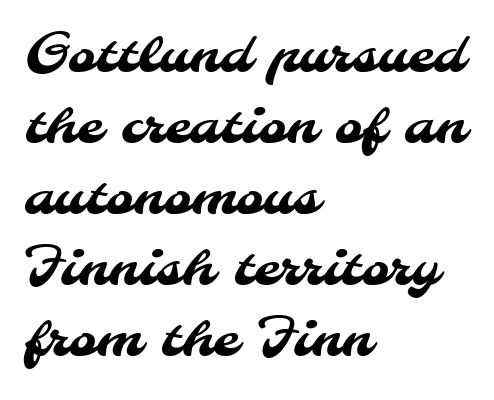
The image shows 53 px sans-serif type; set left-aligned, normal line spacing (1.34x), normal letter spacing, not underlined; medium stroke contrast and a small x-height.
